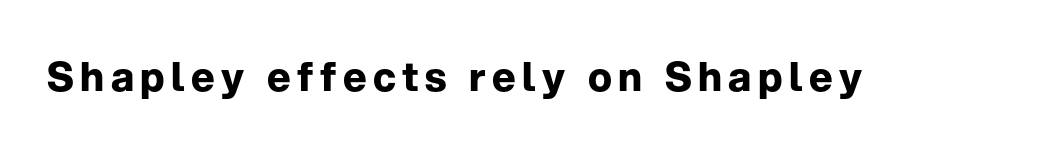
The lettering stays uniformly vertical, giving the passage a roman look. Think of a printed novel: that variable character pitch is what you see here. Chunky letters — that's bold for sure. I'd call this a sans setting — the letters go barefoot. Type without underlining.
